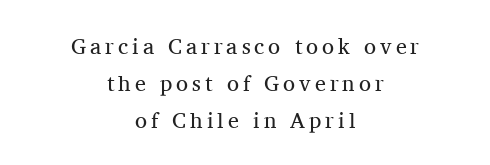
{"italic": "no", "bold": "no", "underline": "no", "align": "center", "line_spacing": "normal", "line_spacing_ratio": 1.68, "glyph_px": 22}
